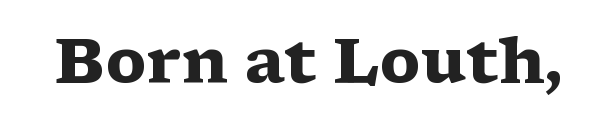
The image shows 63 px heavy, wide serif type, upright; set normal letter spacing, not underlined; medium stroke contrast and a medium x-height.
